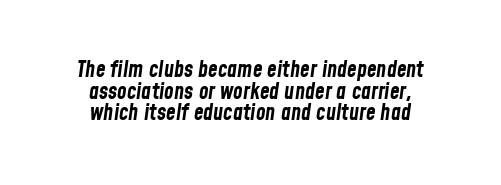
{"italic": "yes", "lean": "right", "slant_degrees": 8, "bold": "yes", "underline": "no", "align": "center", "line_spacing": "tight", "line_spacing_ratio": 0.98, "letter_spacing": "normal", "letter_spacing_em": 0.0, "glyph_px": 22}
